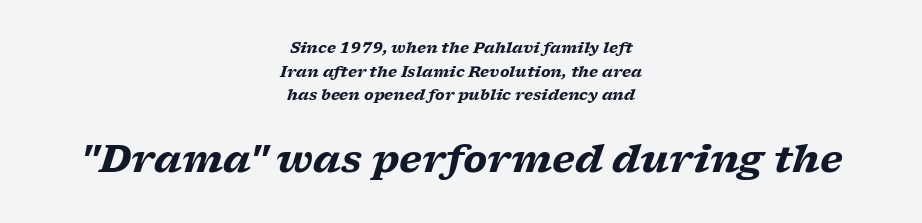
Q: Is the text bold? A: Yes.
Q: Is the text italic (slanted)? A: Yes, it leans right by about 17 degrees.
Q: Is the typeface a serif or a sans-serif typeface? A: Serif.
Q: Is the text underlined? A: No.
Q: How is the paragraph aligned? A: Centered.
Q: Is the spacing between letters normal or unusually wide? A: Normal.
Q: Is the spacing between lines tight, normal or loose? A: Normal.
Q: Which block of text is set in a larger size, the first (top) or the second (bottom)? A: The second (bottom) one.
Q: Width (condensed, normal, or wide)? A: Wide.
Q: Stroke contrast? A: Low.
Q: x-height? A: Medium.
Q: Monospaced? A: No.
